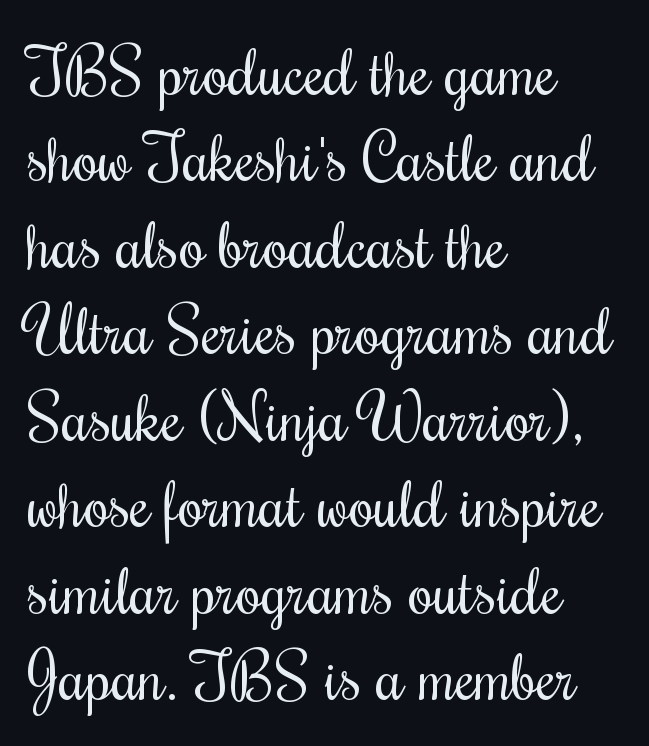
{"bold": "no", "weight": "regular", "width": "condensed", "stroke_contrast": "medium", "x_height": "small", "monospaced": "no", "underline": "no", "align": "left", "line_spacing": "normal", "line_spacing_ratio": 1.33, "letter_spacing": "normal", "letter_spacing_em": 0.0, "glyph_px": 65}
